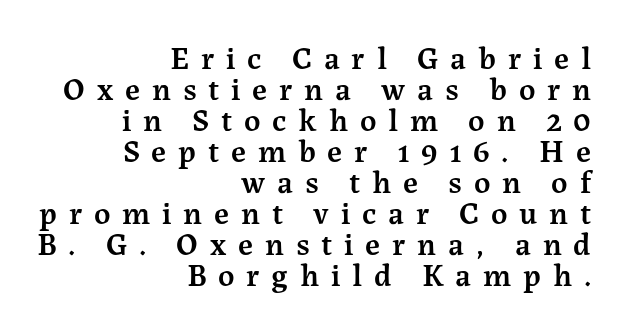
The image shows 32 px semibold serif type, upright; set right-aligned, tight line spacing (0.97x), unusually wide letter spacing (+0.37 em), not underlined; medium stroke contrast and a medium x-height.
